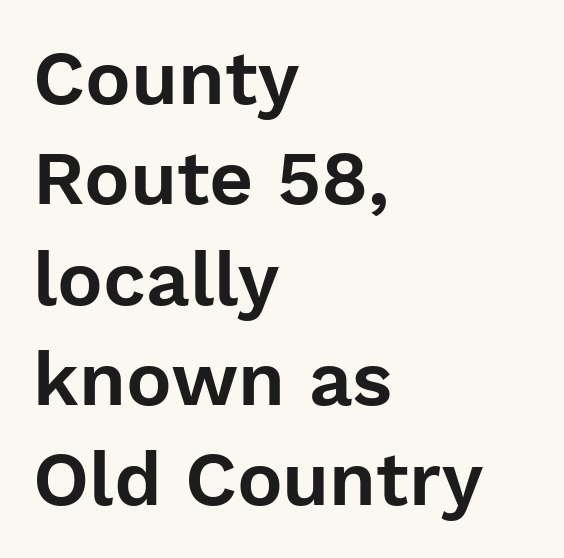
Nope, no serifs anywhere on these letters. The string is rendered with underlining switched off. The designer left line spacing at the default. The paragraph shown leans on its left margin. Rendered with straight, roman letterforms. Words appear dense and cohesive because spacing is normal.
